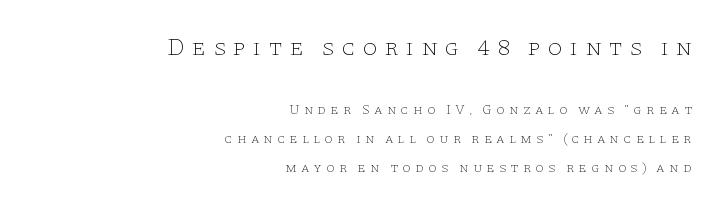
{"italic": "no", "bold": "no", "underline": "no", "align": "right", "line_spacing": "loose", "line_spacing_ratio": 2.1, "letter_spacing": "wide", "letter_spacing_em": 0.28, "larger_block": "first", "size_ratio": 1.71, "glyph_px": 24}
